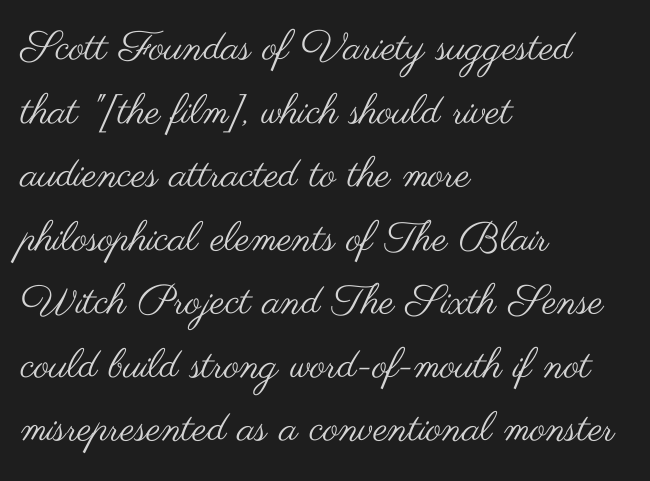
Q: Is the text bold? A: No.
Q: Is the text italic (slanted)? A: Yes.
Q: Is the typeface a serif or a sans-serif typeface? A: Sans-serif.
Q: Is the text underlined? A: No.
Q: How is the paragraph aligned? A: Left-aligned.
Q: Is the spacing between letters normal or unusually wide? A: Normal.
Q: Is the spacing between lines tight, normal or loose? A: Normal.
Q: Width (condensed, normal, or wide)? A: Wide.
Q: Stroke contrast? A: Medium.
Q: x-height? A: Small.
Q: Monospaced? A: No.
